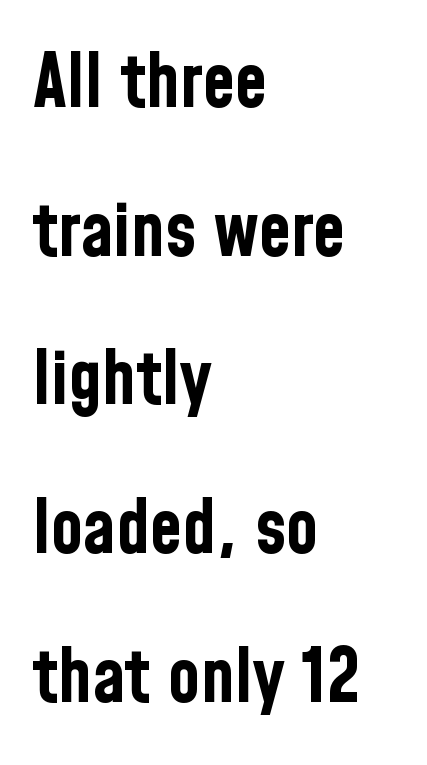
Q: Is the text bold? A: Yes.
Q: Is the text italic (slanted)? A: No, it is upright.
Q: Is the typeface a serif or a sans-serif typeface? A: Sans-serif.
Q: Is the text underlined? A: No.
Q: How is the paragraph aligned? A: Left-aligned.
Q: Is the spacing between letters normal or unusually wide? A: Normal.
Q: Is the spacing between lines tight, normal or loose? A: Loose.
Q: Width (condensed, normal, or wide)? A: Condensed.
Q: Stroke contrast? A: Low.
Q: x-height? A: Medium.
Q: Monospaced? A: No.
